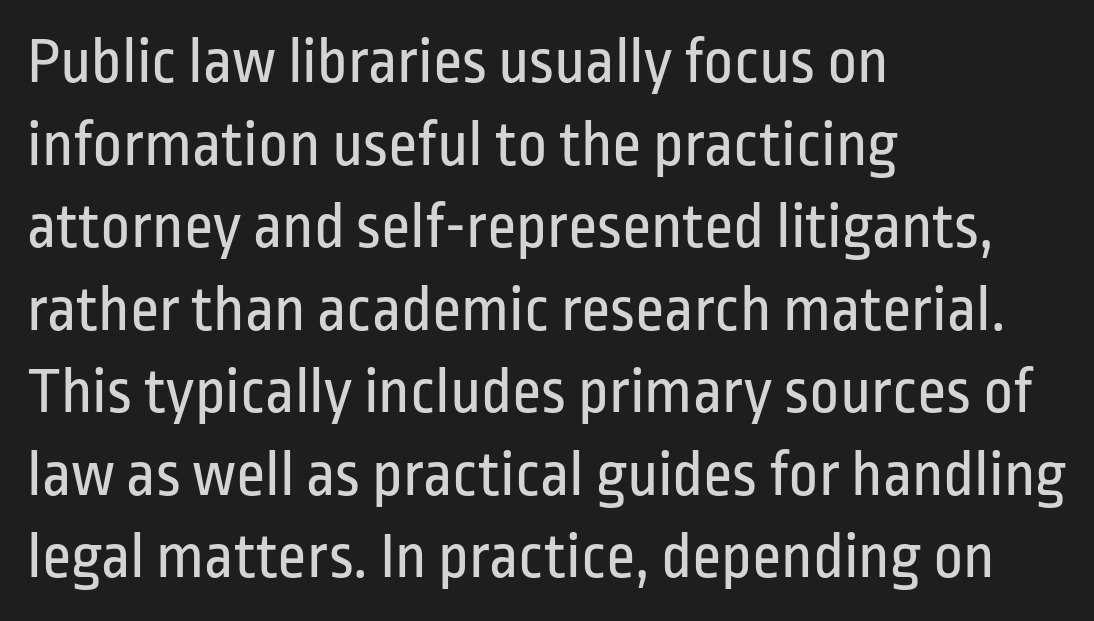
Q: Is the text bold? A: No.
Q: Is the text italic (slanted)? A: No, it is upright.
Q: Is the typeface a serif or a sans-serif typeface? A: Sans-serif.
Q: Is the text underlined? A: No.
Q: How is the paragraph aligned? A: Left-aligned.
Q: Is the spacing between letters normal or unusually wide? A: Normal.
Q: Is the spacing between lines tight, normal or loose? A: Normal.
Q: Width (condensed, normal, or wide)? A: Condensed.
Q: Stroke contrast? A: Low.
Q: x-height? A: Medium.
Q: Monospaced? A: No.
